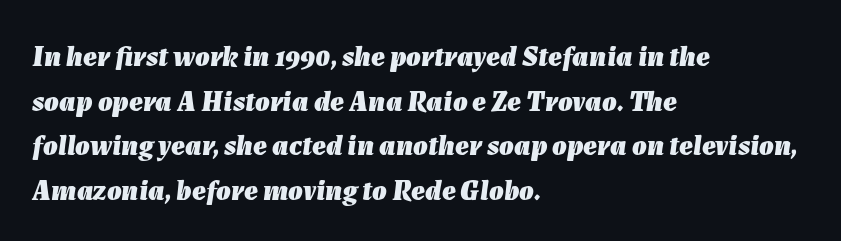
{"italic": "yes", "lean": "right", "slant_degrees": 7, "bold": "yes", "weight": "heavy", "width": "normal", "stroke_contrast": "low", "x_height": "medium", "monospaced": "no", "underline": "no", "align": "left", "line_spacing": "normal", "line_spacing_ratio": 1.54, "letter_spacing": "normal", "letter_spacing_em": 0.0, "glyph_px": 29}
